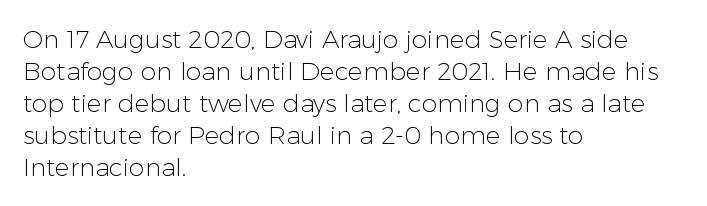
Q: Is the text bold? A: No.
Q: Is the text italic (slanted)? A: No, it is upright.
Q: Is the text underlined? A: No.
Q: How is the paragraph aligned? A: Left-aligned.
Q: Is the spacing between letters normal or unusually wide? A: Normal.
Q: Is the spacing between lines tight, normal or loose? A: Normal.
